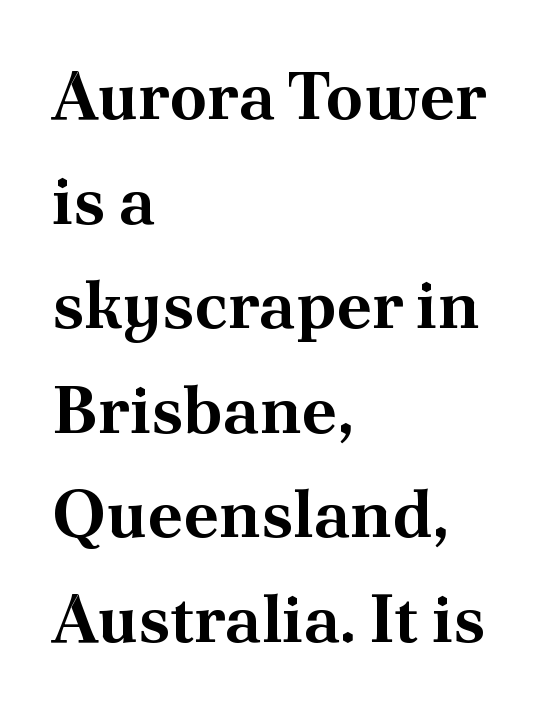
The image shows 67 px bold serif type, upright; set left-aligned, normal line spacing (1.56x), normal letter spacing, not underlined; medium stroke contrast and a small x-height.
